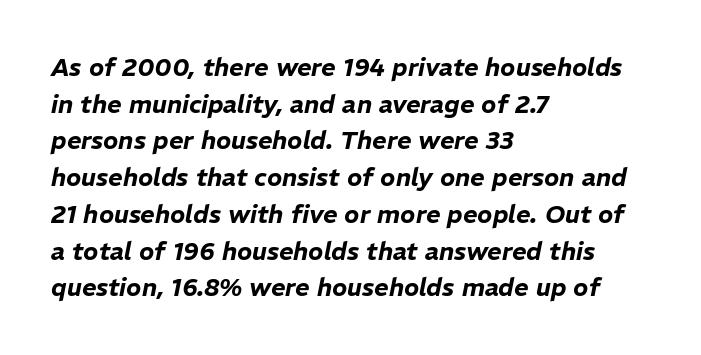
{"italic": "yes", "lean": "right", "slant_degrees": 11, "underline": "no", "align": "left", "line_spacing": "normal", "line_spacing_ratio": 1.47, "letter_spacing": "normal", "letter_spacing_em": 0.0, "glyph_px": 25}
